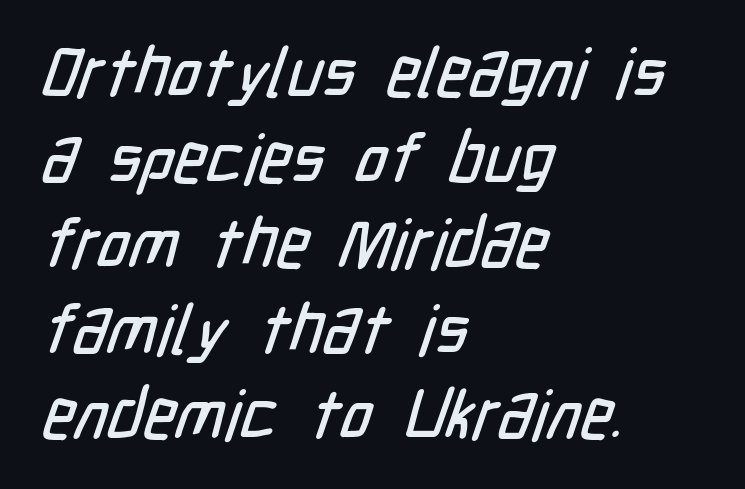
{"serif": "no", "width": "condensed", "stroke_contrast": "low", "x_height": "medium", "monospaced": "no", "underline": "no", "align": "left", "line_spacing_ratio": 1.24, "letter_spacing": "normal", "letter_spacing_em": 0.0, "glyph_px": 69}
